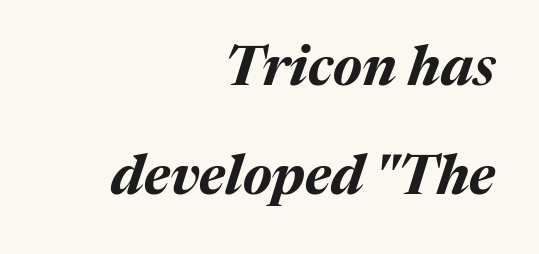
Short note: letters normally spaced. Compared with typical paragraphs, the rows here are farther apart. Underlining? Definitely not there. Horizontal alignment here is rightward, an uncommon choice for prose.
